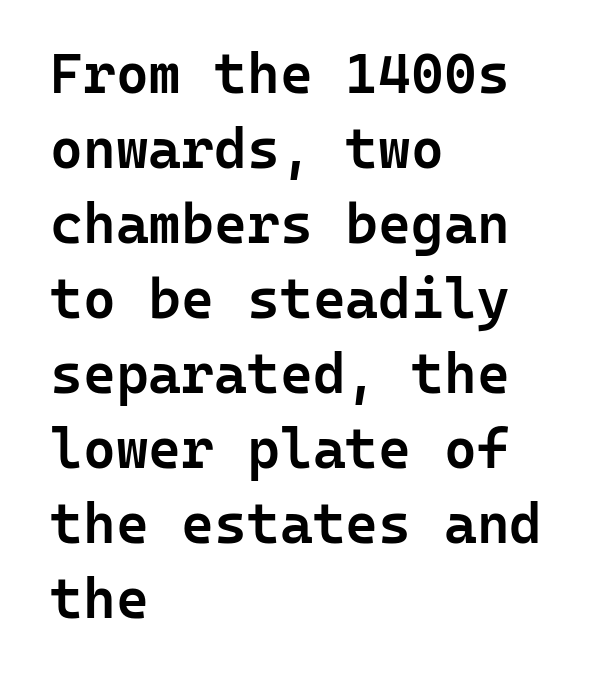
The lettering holds an erect, upright posture throughout. The letterforms sit shoulder to shoulder at normal distance. The rendering uses typewriter-style spacing with identical character cells. Decoration check: the copy has no underline. The glyphs have the mass of a demibold cut, below bold.
